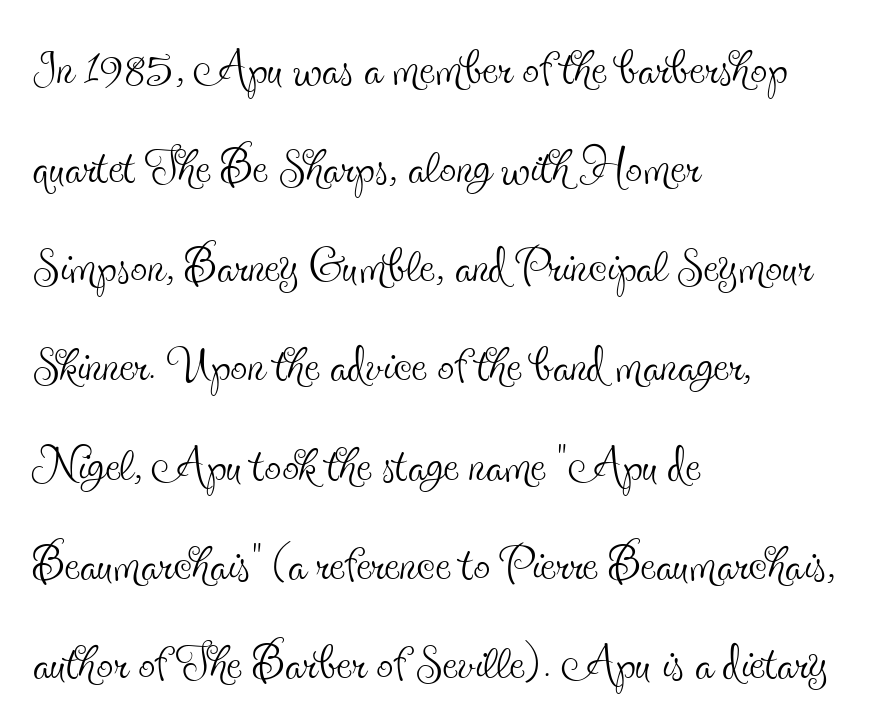
{"serif": "yes", "bold": "no", "weight": "thin", "width": "condensed", "x_height": "small", "monospaced": "no", "underline": "no", "align": "left", "line_spacing": "normal", "line_spacing_ratio": 1.48, "letter_spacing": "normal", "letter_spacing_em": 0.0, "glyph_px": 67}
